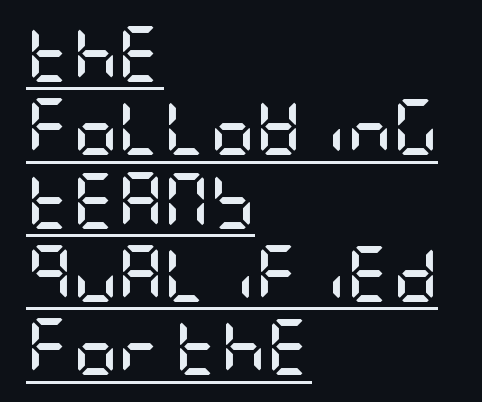
Q: Is the text bold? A: Yes.
Q: Is the text italic (slanted)? A: No, it is upright.
Q: Is the typeface a serif or a sans-serif typeface? A: Sans-serif.
Q: Is the text underlined? A: Yes.
Q: How is the paragraph aligned? A: Left-aligned.
Q: Is the spacing between letters normal or unusually wide? A: Normal.
Q: Is the spacing between lines tight, normal or loose? A: Normal.
Q: Width (condensed, normal, or wide)? A: Condensed.
Q: Stroke contrast? A: Low.
Q: x-height? A: Large.
